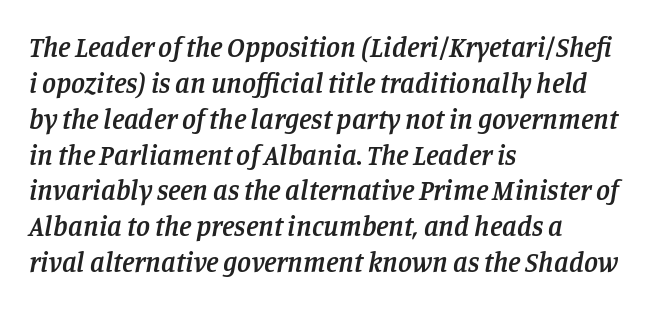
{"serif": "yes", "italic": "yes", "lean": "right", "slant_degrees": 11, "bold": "semi", "weight": "semibold", "width": "normal", "stroke_contrast": "low", "x_height": "large", "monospaced": "no", "underline": "no", "align": "left", "line_spacing": "normal", "line_spacing_ratio": 1.28, "letter_spacing": "normal", "letter_spacing_em": 0.0, "glyph_px": 28}
